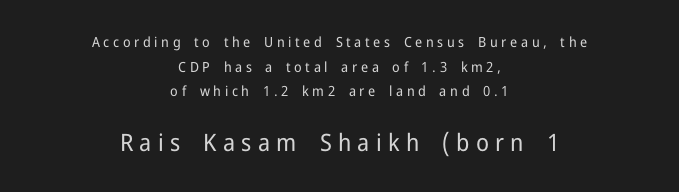
Q: Is the text bold? A: No.
Q: Is the text italic (slanted)? A: No, it is upright.
Q: Is the text underlined? A: No.
Q: How is the paragraph aligned? A: Centered.
Q: Is the spacing between letters normal or unusually wide? A: Unusually wide.
Q: Which block of text is set in a larger size, the first (top) or the second (bottom)? A: The second (bottom) one.
